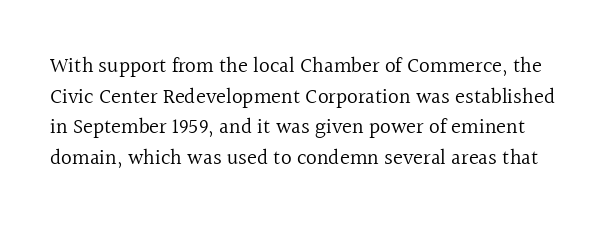
Q: Is the text bold? A: No.
Q: Is the text italic (slanted)? A: No, it is upright.
Q: Is the text underlined? A: No.
Q: Is the spacing between letters normal or unusually wide? A: Normal.
Q: Is the spacing between lines tight, normal or loose? A: Normal.
